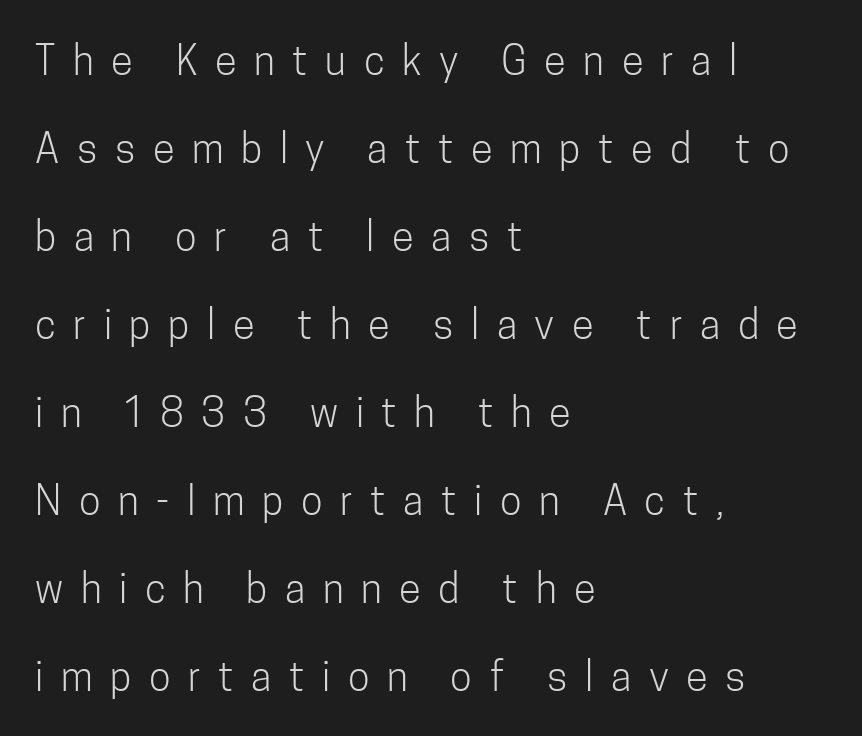
{"serif": "no", "italic": "no", "bold": "no", "weight": "light", "width": "condensed", "stroke_contrast": "low", "x_height": "medium", "monospaced": "no", "underline": "no", "align": "left", "line_spacing": "loose", "line_spacing_ratio": 2.2, "letter_spacing": "wide", "letter_spacing_em": 0.44, "glyph_px": 40}
